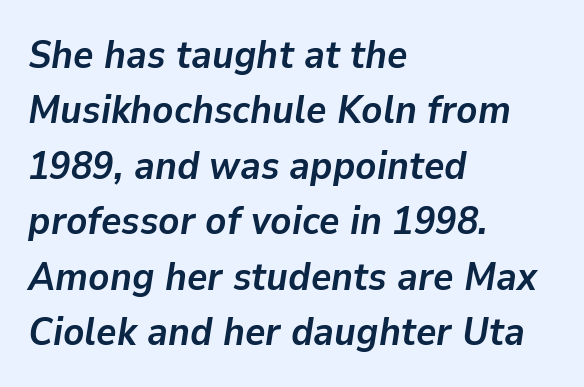
{"italic": "yes", "lean": "right", "slant_degrees": 9, "bold": "yes", "weight": "semibold", "width": "normal", "stroke_contrast": "low", "x_height": "medium", "monospaced": "no", "underline": "no", "align": "left", "line_spacing": "normal", "line_spacing_ratio": 1.42, "letter_spacing": "normal", "letter_spacing_em": 0.0, "glyph_px": 39}
